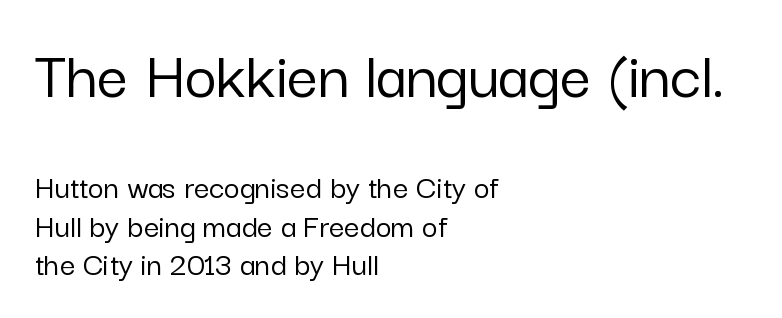
Character widths vary here, with narrow letters taking less room than wide ones. The composition opens big and finishes small. No extra tracking has been applied to these lines. The line-height multiplier appears low, near solid setting. All the whitespace from short lines collects on the right.
